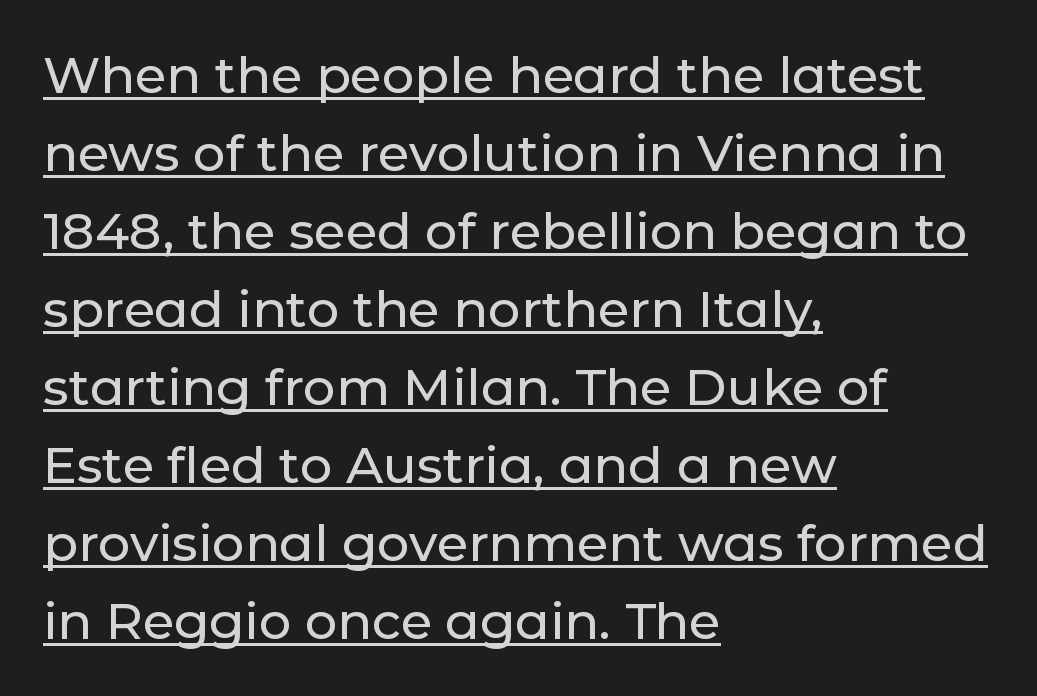
The image shows 51 px sans-serif type, upright; set left-aligned, normal line spacing (1.53x), normal letter spacing, underlined; low stroke contrast and a medium x-height.
